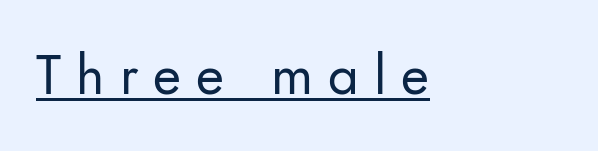
The image shows 54 px regular-weight sans-serif type, upright; set left-aligned, unusually wide letter spacing (+0.28 em), underlined; low stroke contrast and a small x-height.
